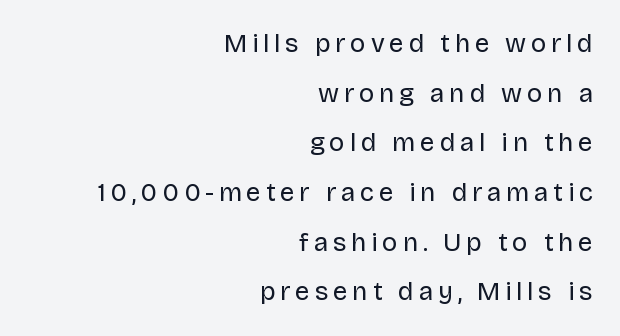
{"italic": "no", "bold": "no", "underline": "no", "align": "right", "line_spacing": "loose", "line_spacing_ratio": 1.91, "glyph_px": 26}
